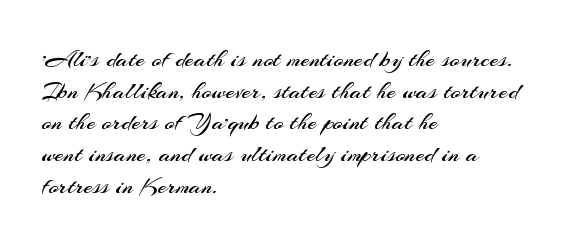
The font is comparable to plain body text, perhaps lighter. Inter-character spacing is left at the font's built-in metrics. The zone under the glyphs is completely vacant. These lines are set flush left with a ragged right edge.
